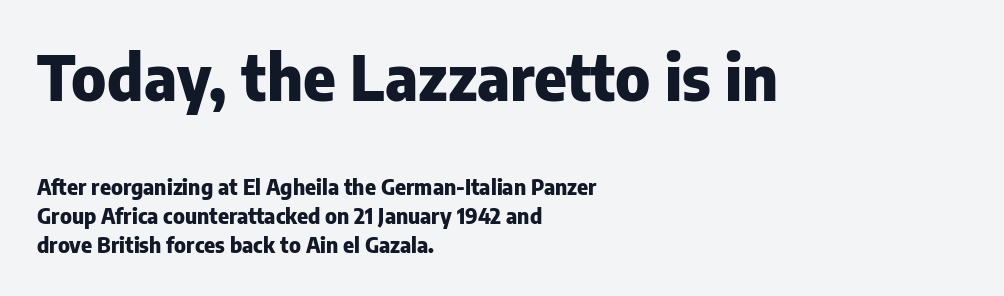
Q: Is the text bold? A: Yes.
Q: Is the text italic (slanted)? A: No, it is upright.
Q: Is the typeface a serif or a sans-serif typeface? A: Sans-serif.
Q: Is the text underlined? A: No.
Q: How is the paragraph aligned? A: Left-aligned.
Q: Is the spacing between letters normal or unusually wide? A: Normal.
Q: Is the spacing between lines tight, normal or loose? A: Normal.
Q: Which block of text is set in a larger size, the first (top) or the second (bottom)? A: The first (top) one.
Q: Width (condensed, normal, or wide)? A: Normal.
Q: Stroke contrast? A: Low.
Q: x-height? A: Medium.
Q: Monospaced? A: No.
